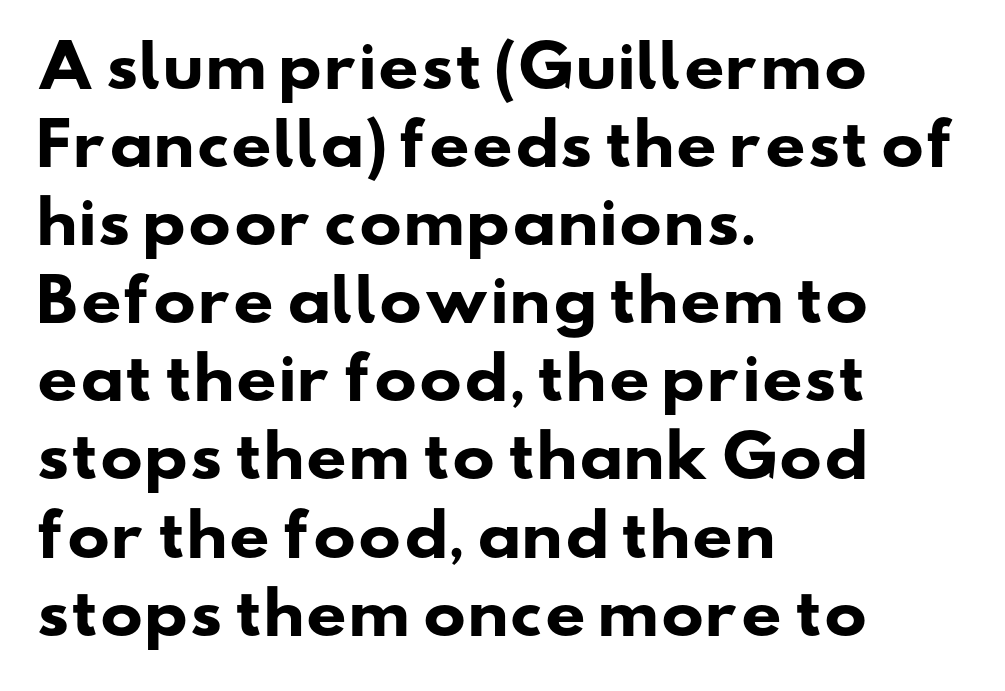
Q: Is the text bold? A: Yes.
Q: Is the typeface a serif or a sans-serif typeface? A: Sans-serif.
Q: Is the text underlined? A: No.
Q: How is the paragraph aligned? A: Left-aligned.
Q: Is the spacing between letters normal or unusually wide? A: Normal.
Q: Is the spacing between lines tight, normal or loose? A: Normal.
Q: Width (condensed, normal, or wide)? A: Wide.
Q: Stroke contrast? A: Low.
Q: x-height? A: Small.
Q: Monospaced? A: No.
